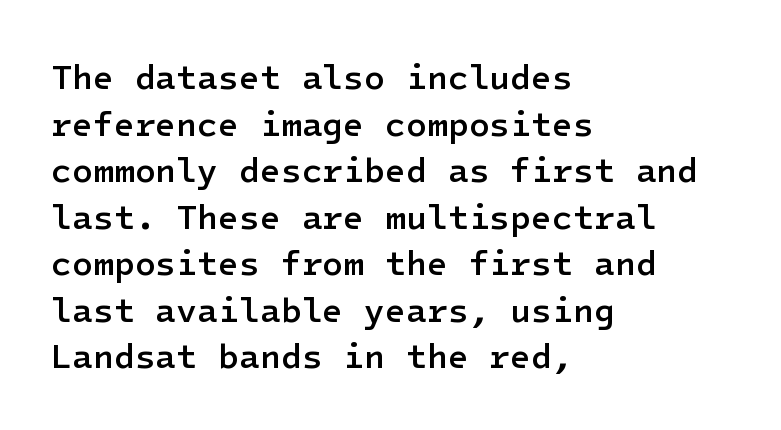
Q: Is the text bold? A: Semi-bold.
Q: Is the text italic (slanted)? A: No, it is upright.
Q: Is the typeface a serif or a sans-serif typeface? A: Sans-serif.
Q: Is the text underlined? A: No.
Q: How is the paragraph aligned? A: Left-aligned.
Q: Is the spacing between letters normal or unusually wide? A: Normal.
Q: Is the spacing between lines tight, normal or loose? A: Normal.
Q: Width (condensed, normal, or wide)? A: Normal.
Q: Stroke contrast? A: Low.
Q: x-height? A: Medium.
